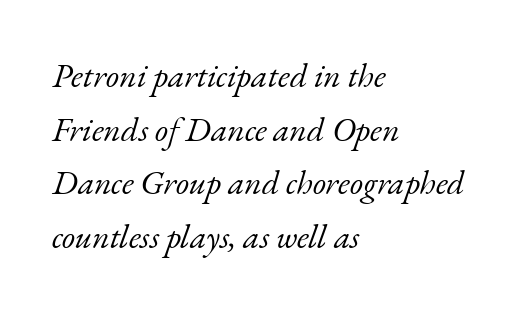
The rows are spaced the way most documents space them. Notice how the stems are inclined rather than vertical — that's the hallmark of italics. The type family on display is of the serif kind. Think of a printed novel: that variable character pitch is what you see here.
